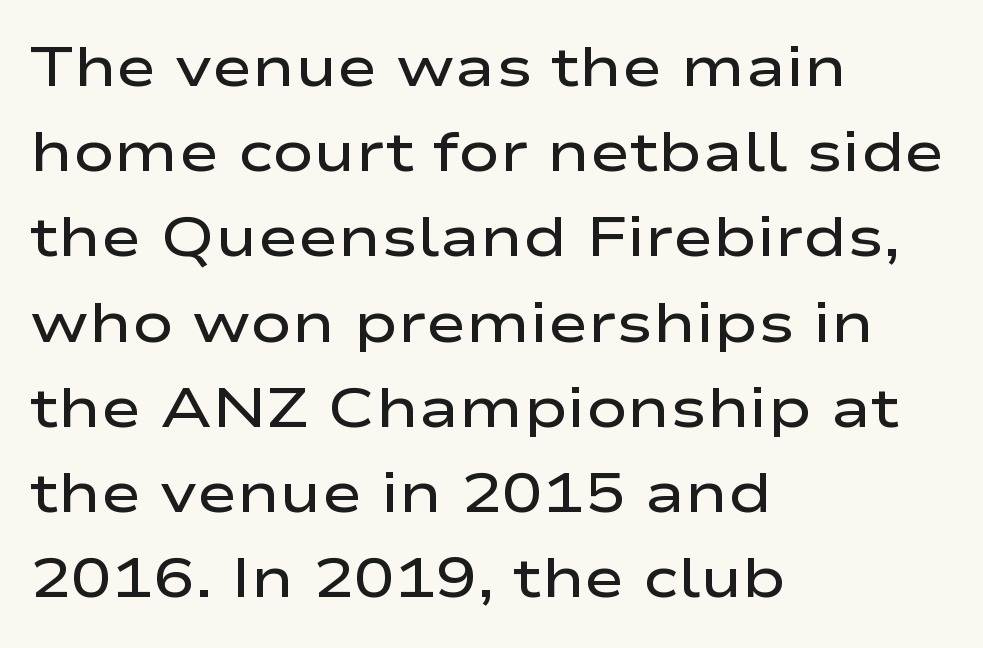
A typesetter would call this leading conventional body-copy spacing. Notice how the stems are strictly vertical — no italics here. Where is the straight margin? On the left. The rendering uses natural spacing where letterforms have individual widths. Check the space under the baseline: it is left empty.
